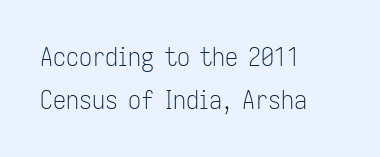
{"italic": "no", "bold": "no", "underline": "no", "align": "left", "line_spacing": "normal", "line_spacing_ratio": 1.65, "letter_spacing": "normal", "letter_spacing_em": 0.0, "glyph_px": 26}
